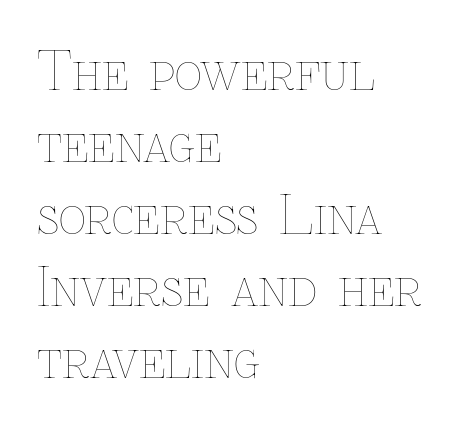
Here the designer chose a conventional face with non-uniform glyph widths. The typesetter chose a ragged-right arrangement here. Heft: none added — not bold. Each row of text sits above clean, open space. Is there any slant? The stems are plumb. The face used here is rendered with its standard letterfit.
